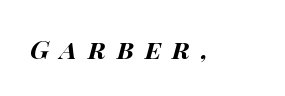
There is plenty of visible air inserted between adjacent glyphs. Summary of weight: heavy, a full bold. Rule under the text: the space is simply empty. Slanted lettering throughout.
